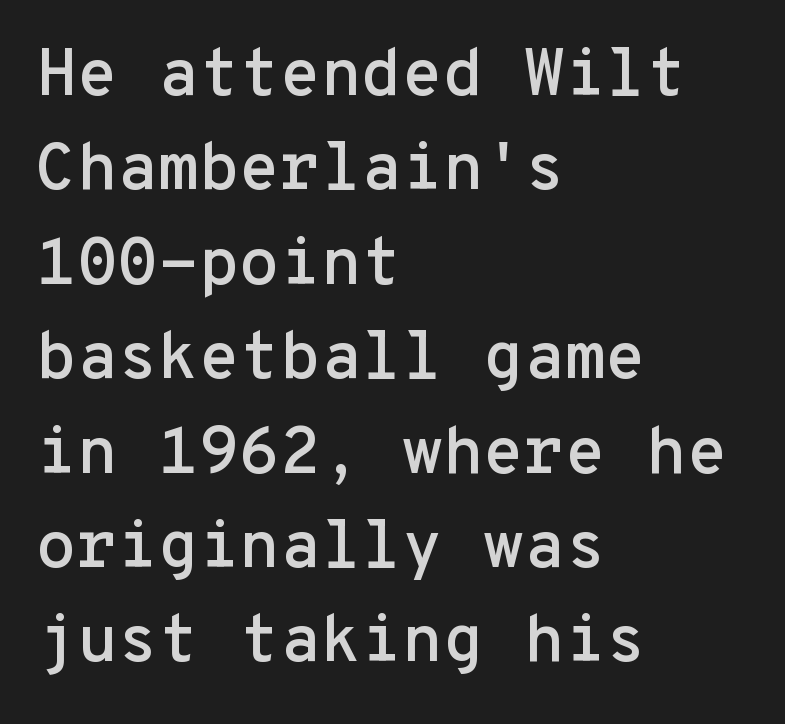
Q: Is the text italic (slanted)? A: No, it is upright.
Q: Is the typeface a serif or a sans-serif typeface? A: Sans-serif.
Q: Is the text underlined? A: No.
Q: How is the paragraph aligned? A: Left-aligned.
Q: Is the spacing between letters normal or unusually wide? A: Normal.
Q: Is the spacing between lines tight, normal or loose? A: Normal.
Q: Width (condensed, normal, or wide)? A: Normal.
Q: Stroke contrast? A: Low.
Q: x-height? A: Medium.
Q: Monospaced? A: Yes.
